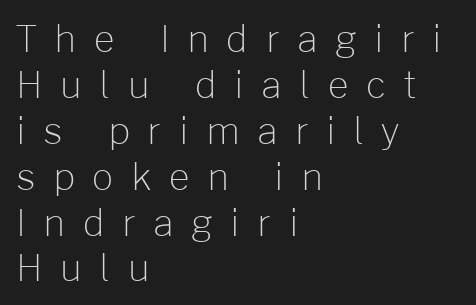
Q: Is the text bold? A: No.
Q: Is the text italic (slanted)? A: No, it is upright.
Q: Is the typeface a serif or a sans-serif typeface? A: Sans-serif.
Q: Is the text underlined? A: No.
Q: How is the paragraph aligned? A: Left-aligned.
Q: Is the spacing between letters normal or unusually wide? A: Unusually wide.
Q: Width (condensed, normal, or wide)? A: Normal.
Q: Stroke contrast? A: Low.
Q: x-height? A: Medium.
Q: Monospaced? A: No.
